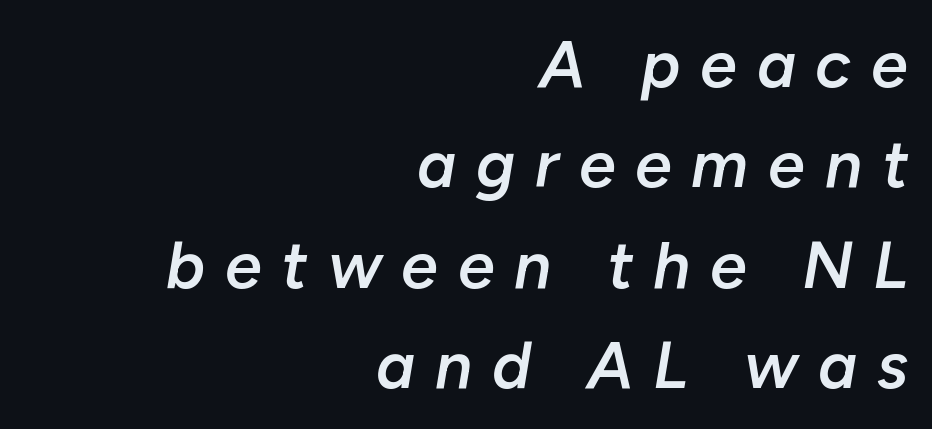
Q: Is the text bold? A: Semi-bold.
Q: Is the text italic (slanted)? A: Yes, it leans right by about 10 degrees.
Q: Is the text underlined? A: No.
Q: How is the paragraph aligned? A: Right-aligned.
Q: Is the spacing between letters normal or unusually wide? A: Unusually wide.
Q: Is the spacing between lines tight, normal or loose? A: Normal.
Q: Width (condensed, normal, or wide)? A: Normal.
Q: Stroke contrast? A: Low.
Q: x-height? A: Medium.
Q: Monospaced? A: No.
